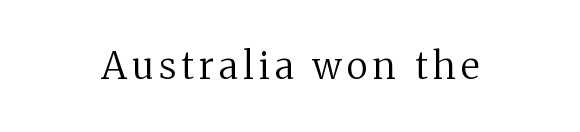
{"serif": "yes", "italic": "no", "bold": "no", "weight": "regular", "width": "normal", "stroke_contrast": "medium", "x_height": "medium", "monospaced": "no", "underline": "no", "glyph_px": 37}
